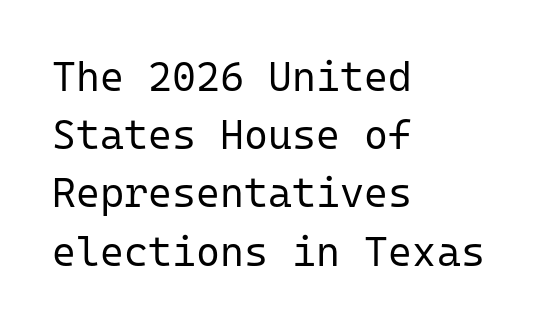
Q: Is the text bold? A: No.
Q: Is the text italic (slanted)? A: No, it is upright.
Q: Is the typeface a serif or a sans-serif typeface? A: Sans-serif.
Q: Is the text underlined? A: No.
Q: How is the paragraph aligned? A: Left-aligned.
Q: Is the spacing between letters normal or unusually wide? A: Normal.
Q: Is the spacing between lines tight, normal or loose? A: Normal.
Q: Width (condensed, normal, or wide)? A: Normal.
Q: Stroke contrast? A: Low.
Q: x-height? A: Medium.
Q: Monospaced? A: Yes.
